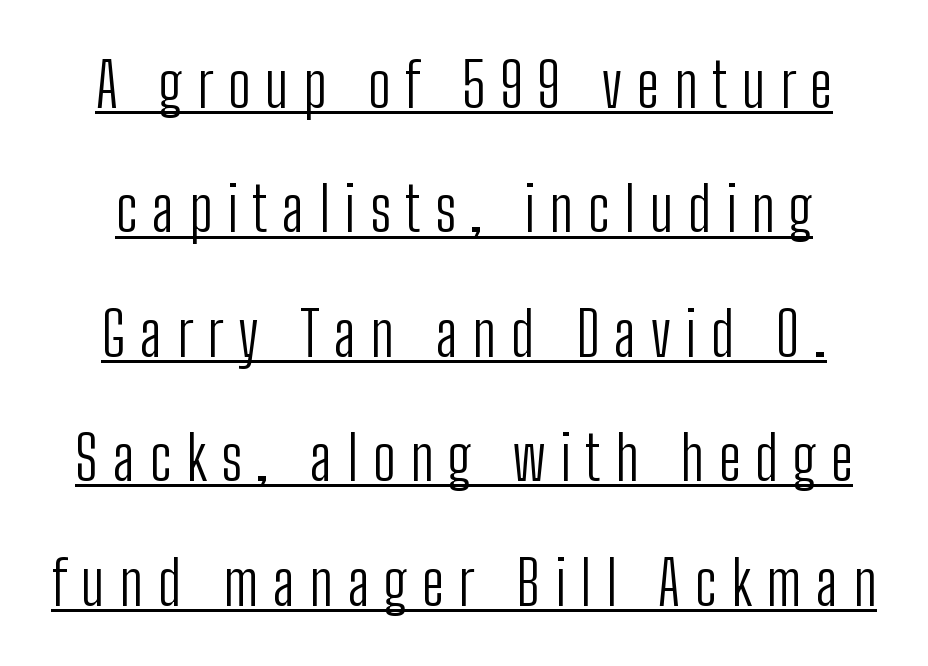
Q: Is the text bold? A: No.
Q: Is the text italic (slanted)? A: No, it is upright.
Q: Is the typeface a serif or a sans-serif typeface? A: Sans-serif.
Q: Is the text underlined? A: Yes.
Q: Is the spacing between letters normal or unusually wide? A: Unusually wide.
Q: Is the spacing between lines tight, normal or loose? A: Loose.
Q: Width (condensed, normal, or wide)? A: Condensed.
Q: Stroke contrast? A: Low.
Q: x-height? A: Medium.
Q: Monospaced? A: No.
